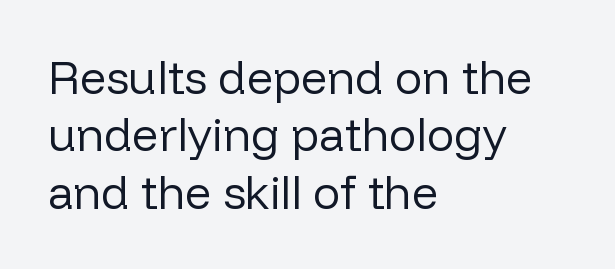
The image shows 46 px regular-weight sans-serif type, upright; set left-aligned, normal line spacing (1.25x), normal letter spacing, not underlined; low stroke contrast and a medium x-height.
